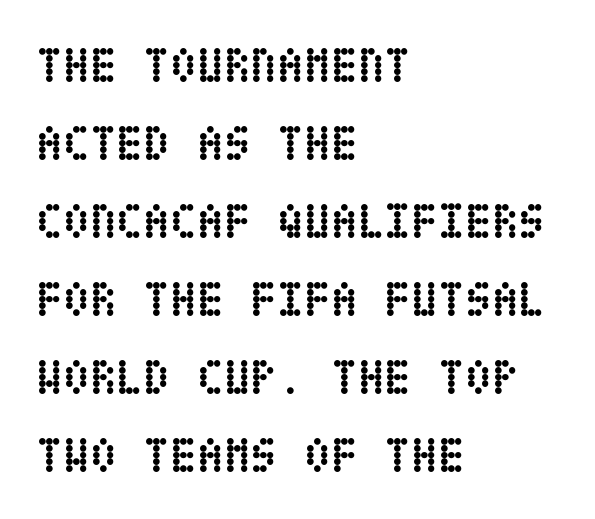
The image shows 49 px semibold, condensed type, upright; set left-aligned, normal line spacing (1.59x), normal letter spacing, not underlined; low stroke contrast and a large x-height.
